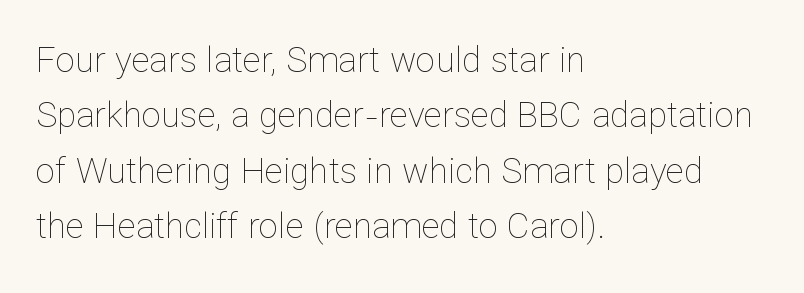
{"italic": "no", "bold": "no", "weight": "thin", "width": "normal", "stroke_contrast": "low", "x_height": "medium", "monospaced": "no", "underline": "no", "align": "left", "line_spacing": "normal", "line_spacing_ratio": 1.58, "letter_spacing": "normal", "letter_spacing_em": 0.0, "glyph_px": 35}
